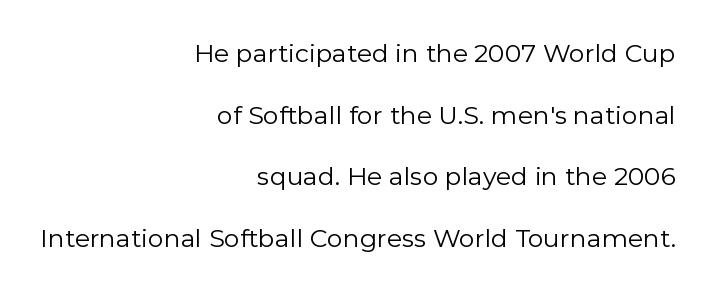
The image shows 25 px text type, upright; set right-aligned, loose line spacing (2.47x), normal letter spacing, not underlined.
